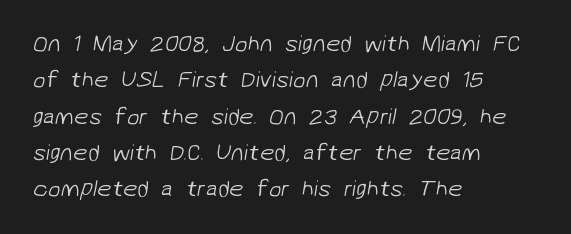
Does extra space separate the letters? No, they use regular spacing. This rendering features lettering with no underline. The font sits on the lighter half of the weight spectrum, regular included. Regular leading.
